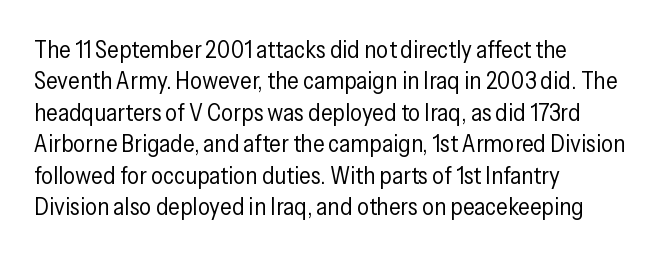
Q: Is the text bold? A: No.
Q: Is the text italic (slanted)? A: No, it is upright.
Q: Is the text underlined? A: No.
Q: How is the paragraph aligned? A: Left-aligned.
Q: Is the spacing between letters normal or unusually wide? A: Normal.
Q: Is the spacing between lines tight, normal or loose? A: Normal.
